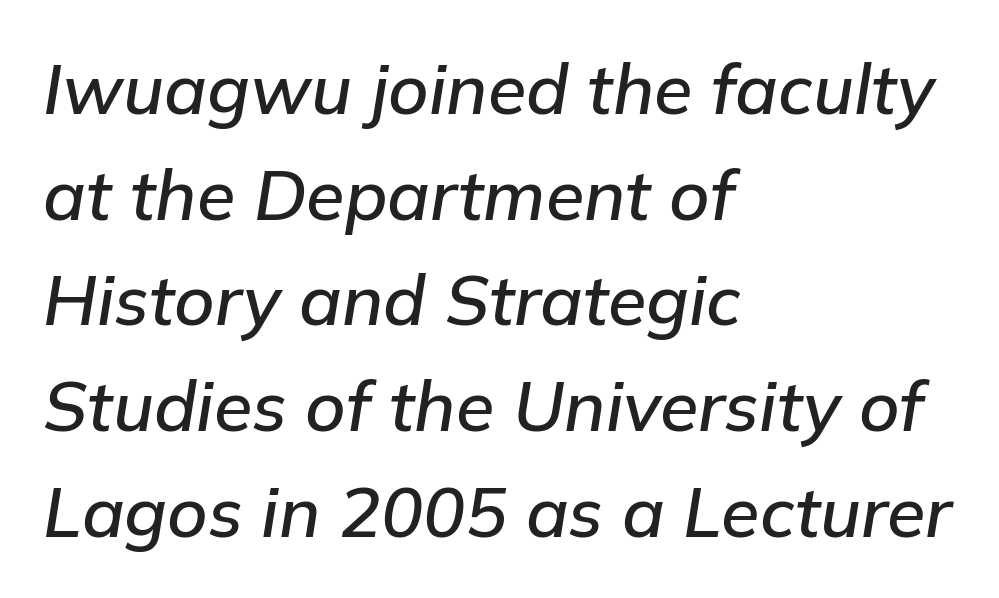
The image shows 70 px text type, italic (leaning right); set left-aligned, normal line spacing (1.51x), normal letter spacing, not underlined; low stroke contrast and a medium x-height.
